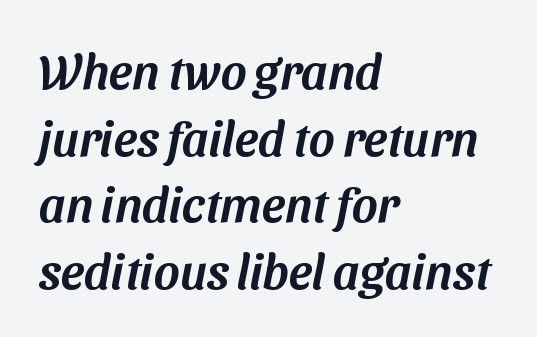
Examine the stroke ends and you'll find no serifs. Compared with typical paragraphs, the rows here are spaced about the same. Note the varied advance widths — an 'i' is clearly narrower than an 'm'. Casual observation: everything's shoved over to the left. Anything drawn beneath the words? Only blank space. How are the letters spaced? Ordinarily, with no added tracking.
